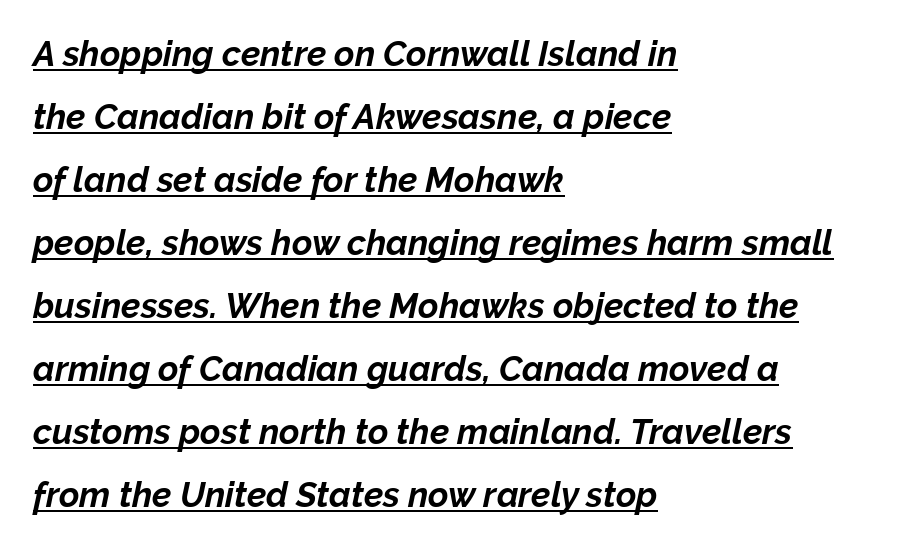
Default kerning and tracking; the words read as compact shapes. Line starts are locked; line ends wander. What weight is shown? A full bold with thick strokes. A typesetter would mark this as italic. Underlining? Definitely there. Spacing verdict: proportional, widths tailored to each character.
